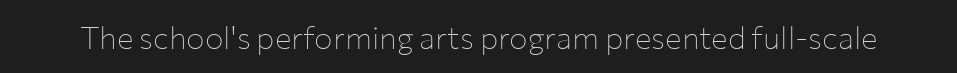
The image shows 31 px thin sans-serif type, upright; set normal letter spacing, not underlined; low stroke contrast and a medium x-height.
